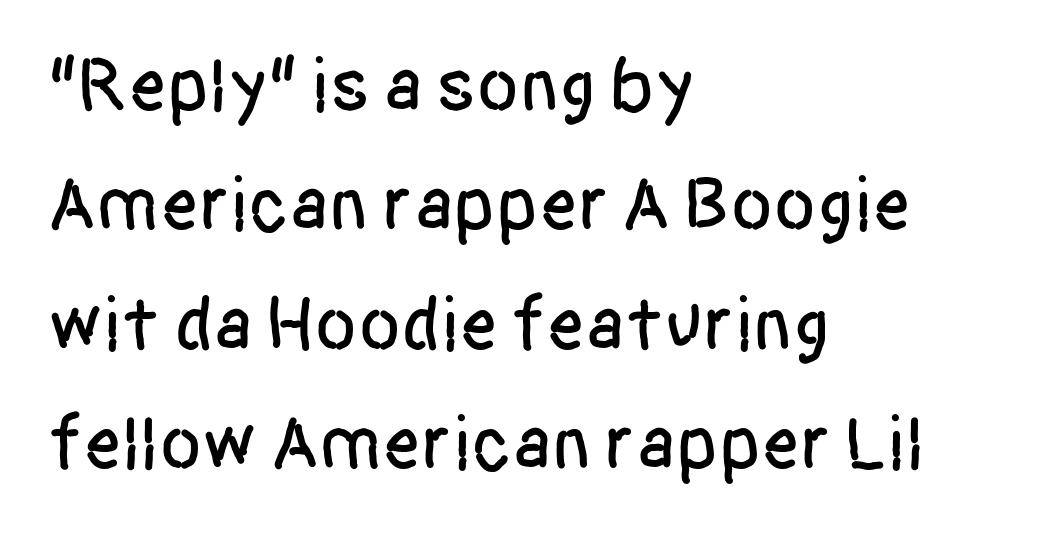
Q: Is the text italic (slanted)? A: No, it is upright.
Q: Is the typeface a serif or a sans-serif typeface? A: Sans-serif.
Q: Is the text underlined? A: No.
Q: How is the paragraph aligned? A: Left-aligned.
Q: Is the spacing between letters normal or unusually wide? A: Normal.
Q: Is the spacing between lines tight, normal or loose? A: Normal.
Q: Width (condensed, normal, or wide)? A: Condensed.
Q: Stroke contrast? A: Low.
Q: x-height? A: Large.
Q: Monospaced? A: No.
